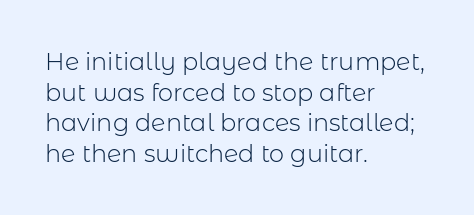
Q: Is the text bold? A: No.
Q: Is the text italic (slanted)? A: No, it is upright.
Q: Is the text underlined? A: No.
Q: How is the paragraph aligned? A: Left-aligned.
Q: Is the spacing between letters normal or unusually wide? A: Normal.
Q: Is the spacing between lines tight, normal or loose? A: Normal.
